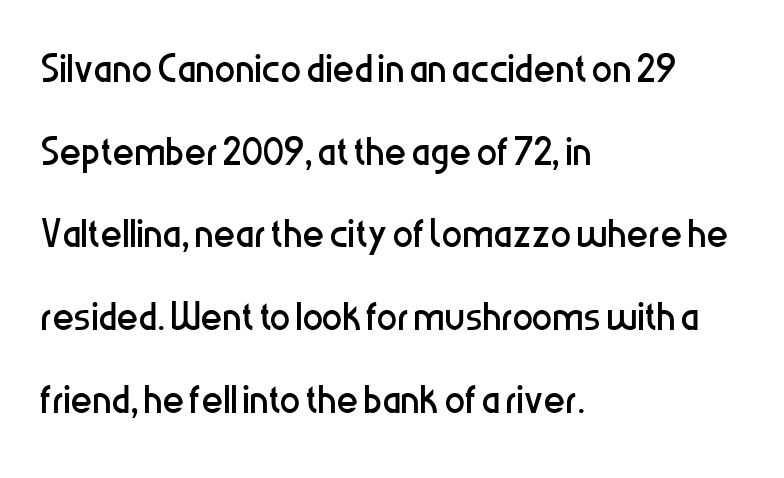
The image shows 52 px regular-weight, condensed sans-serif type, upright; set left-aligned, normal line spacing (1.59x), normal letter spacing, not underlined; low stroke contrast and a medium x-height.
